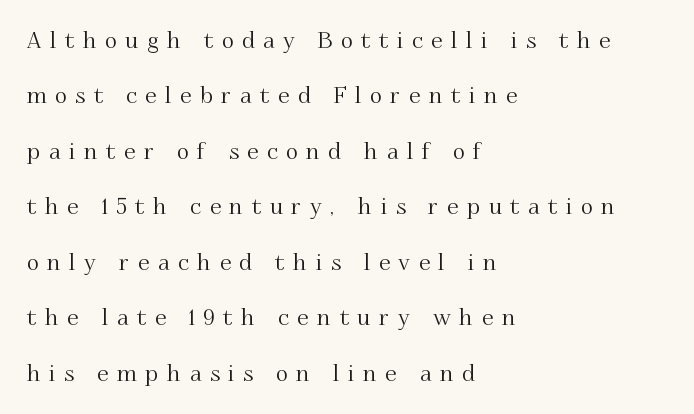
The image shows 23 px text type, upright; set left-aligned, loose line spacing (2.41x), unusually wide letter spacing (+0.37 em), not underlined.
